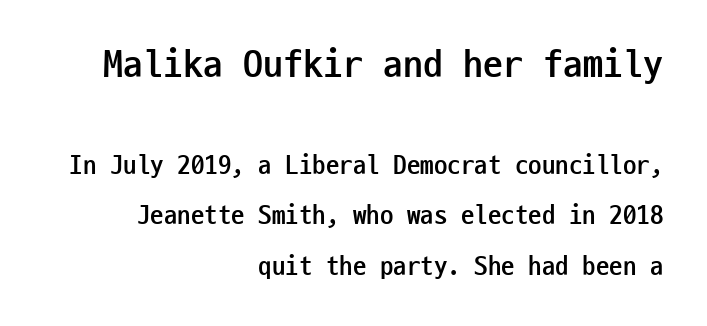
{"serif": "no", "italic": "no", "bold": "yes", "weight": "semibold", "width": "condensed", "stroke_contrast": "low", "x_height": "medium", "monospaced": "yes", "underline": "no", "align": "right", "line_spacing_ratio": 1.87, "letter_spacing": "normal", "letter_spacing_em": 0.0, "larger_block": "first", "size_ratio": 1.48, "glyph_px": 40}
